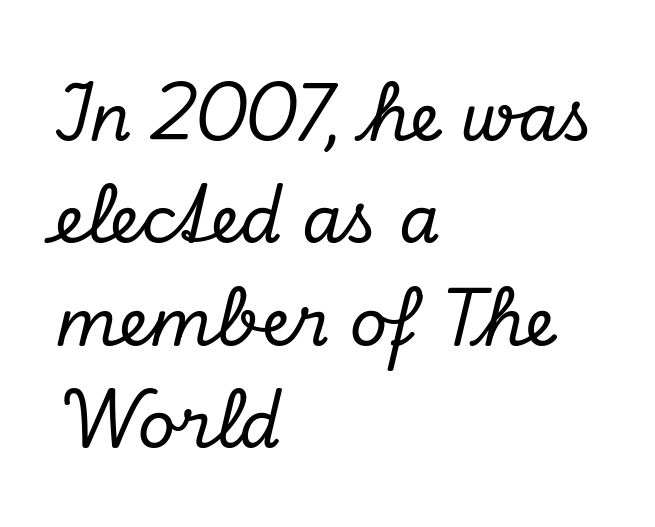
The image shows 66 px serif type, italic (leaning right); set left-aligned, normal line spacing (1.55x), normal letter spacing, not underlined; low stroke contrast and a small x-height.
